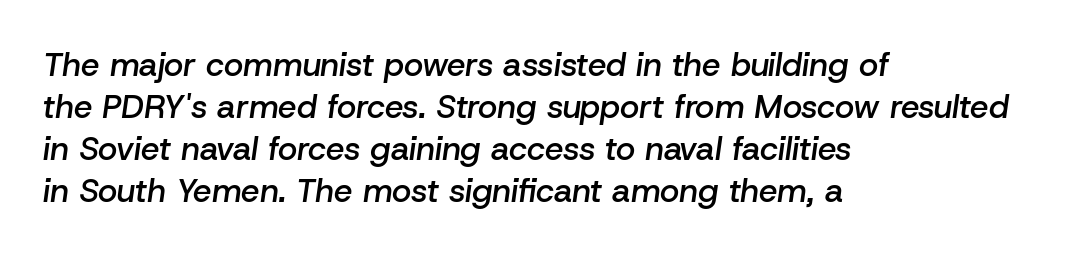
If you drew a ruler down the left edge, every line would touch it. Students, observe: this is what conventionally led text looks like. These lines are rendered in a variable-pitch font. The passage shown is semibold, sitting just below true bold. The line texture is even and compact thanks to regular tracking. Any mark beneath the type? The region is blank.
